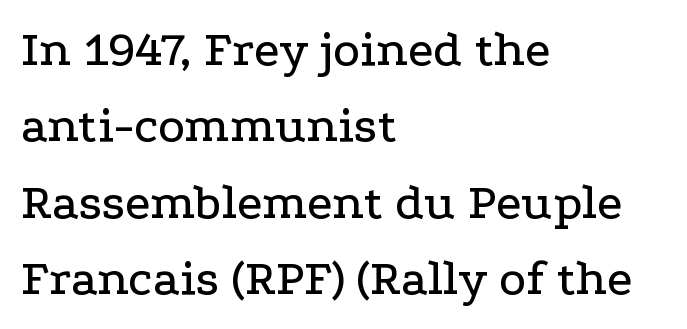
The image shows 51 px wide serif type, upright; set left-aligned, normal line spacing (1.5x), normal letter spacing, not underlined; low stroke contrast and a medium x-height.
